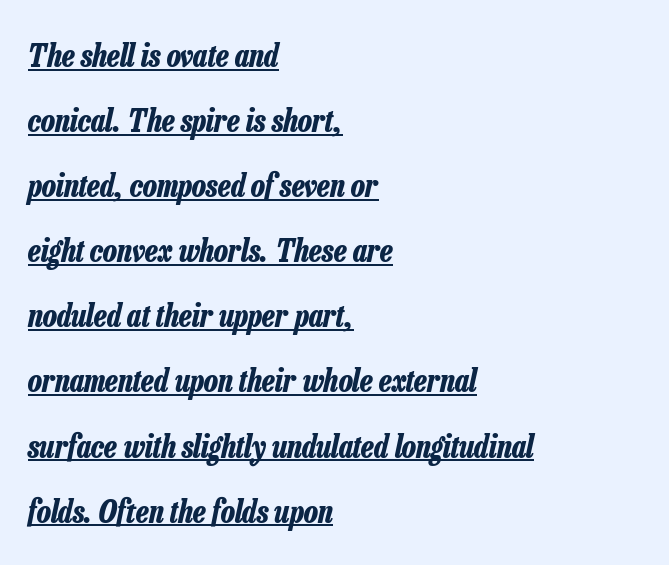
This sample has the flowing, uneven cadence of proportional lettering. The rendering keeps characters at their native spacing. Compared with an ordinary text face, these strokes are far heavier — a full bold. An italicized treatment has been applied to the whole sample.
